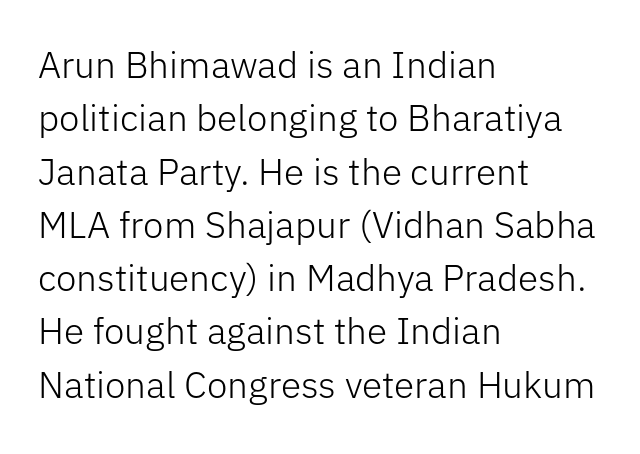
The image shows 37 px light sans-serif type, upright; set left-aligned, normal line spacing (1.44x), normal letter spacing, not underlined; low stroke contrast and a medium x-height.
